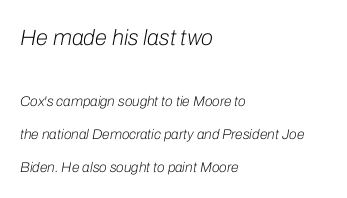
No letter is thick-stroked: the sample isn't bold. The rendering keeps characters at their native spacing. The whole block is typeset with a tilt. Descender tails drop into unmarked territory. The block sitting higher on the canvas is the one with enlarged characters.
